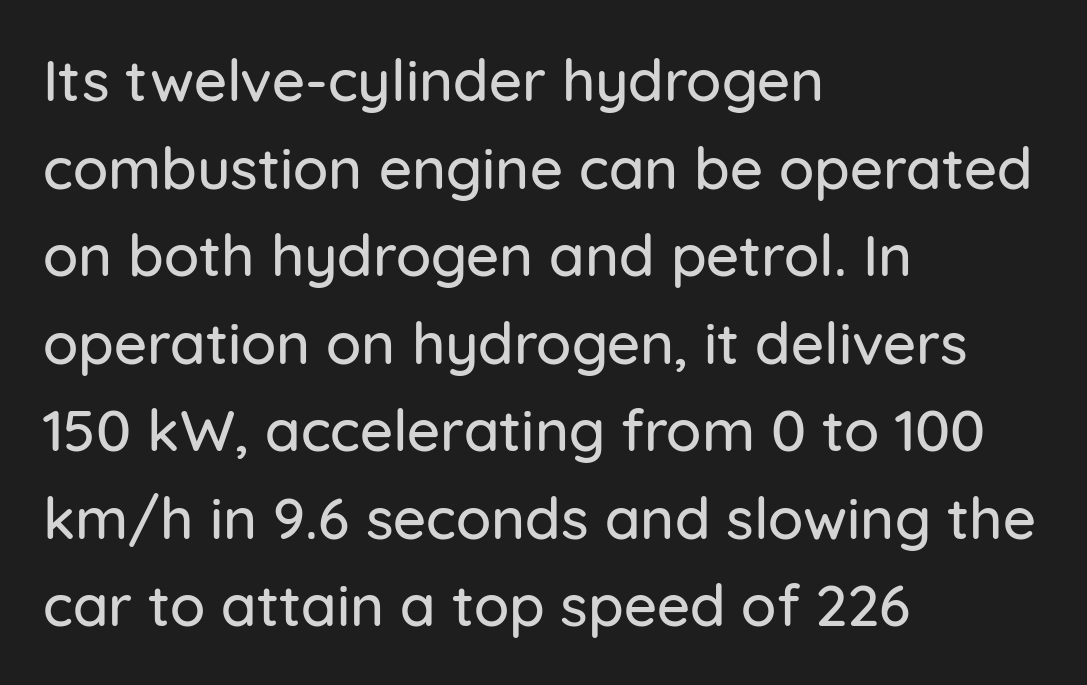
Q: Is the text italic (slanted)? A: No, it is upright.
Q: Is the typeface a serif or a sans-serif typeface? A: Sans-serif.
Q: Is the text underlined? A: No.
Q: How is the paragraph aligned? A: Left-aligned.
Q: Is the spacing between letters normal or unusually wide? A: Normal.
Q: Is the spacing between lines tight, normal or loose? A: Normal.
Q: Width (condensed, normal, or wide)? A: Normal.
Q: Stroke contrast? A: Low.
Q: x-height? A: Medium.
Q: Monospaced? A: No.
